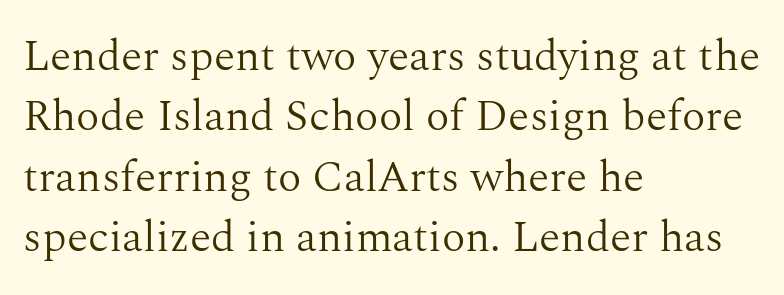
{"serif": "yes", "italic": "no", "bold": "no", "weight": "light", "width": "normal", "stroke_contrast": "medium", "x_height": "medium", "monospaced": "no", "underline": "no", "align": "left", "line_spacing": "normal", "line_spacing_ratio": 1.37, "letter_spacing": "normal", "letter_spacing_em": 0.0, "glyph_px": 44}
